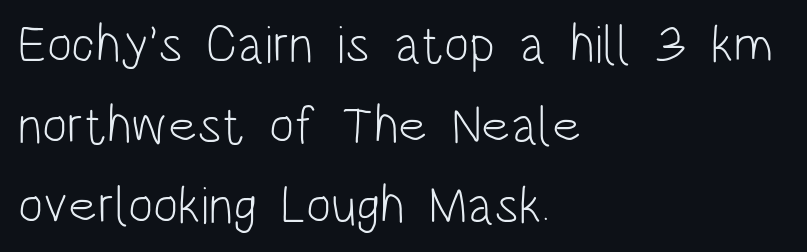
The image shows 53 px light, condensed sans-serif type, upright; set left-aligned, normal line spacing (1.52x), normal letter spacing, not underlined; low stroke contrast and a large x-height.
